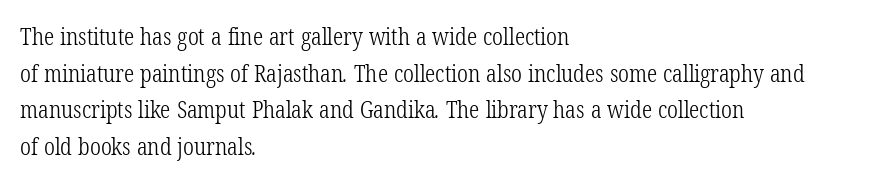
These lines sit exactly where default settings would place them. Teacher's note: observe the even left margin — that is flush-left alignment. Unmarked baselines from the first word to the last. The horizontal fit of the characters is conventional and even. Summary of weight: not heavy and not bold.
